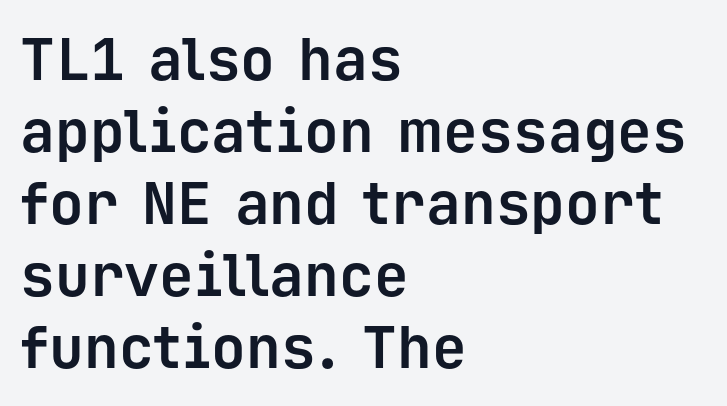
The image shows 58 px bold sans-serif type, upright, monospaced; set left-aligned, line spacing 1.24x, normal letter spacing, not underlined; low stroke contrast and a medium x-height.
